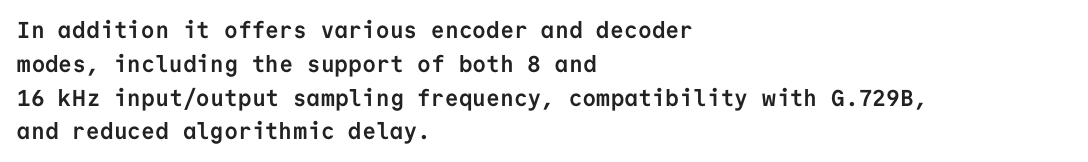
The image shows 23 px bold type, upright; set left-aligned, normal line spacing (1.47x), normal letter spacing, not underlined.
